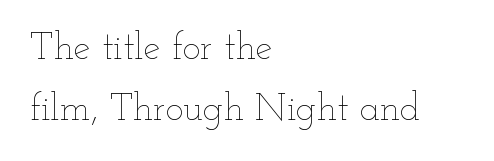
The image shows 38 px thin, wide type, upright; set left-aligned, normal line spacing (1.61x), normal letter spacing, not underlined; low stroke contrast and a small x-height.
